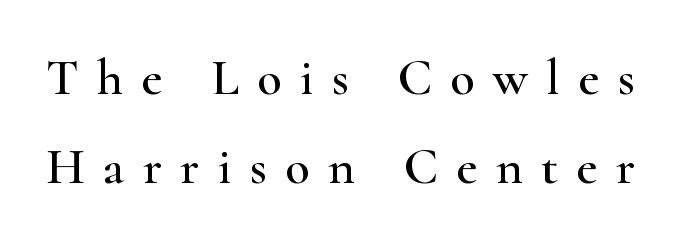
Each letter's strokes conclude with small projecting serifs. Is there any slant? The stems are plumb. These lines are rendered in a variable-pitch font. The rendering inserts visible extra space after every character. Quick note: underline off.
